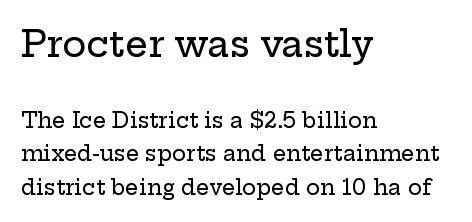
The image shows 36 px wide serif type, upright; set left-aligned, normal line spacing (1.59x), normal letter spacing, not underlined; the first (top) block is 1.71x larger; low stroke contrast and a medium x-height.
